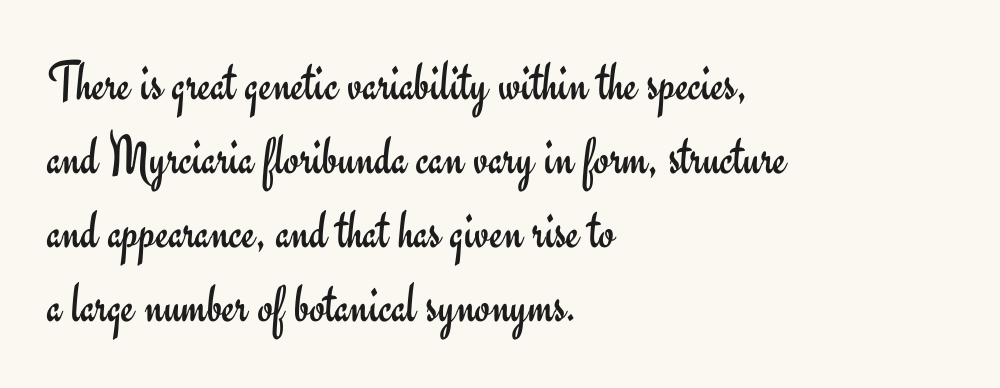
{"serif": "no", "bold": "no", "weight": "regular", "width": "normal", "stroke_contrast": "low", "x_height": "small", "monospaced": "no", "underline": "no", "align": "left", "line_spacing": "normal", "line_spacing_ratio": 1.32, "letter_spacing": "normal", "letter_spacing_em": 0.0, "glyph_px": 56}
